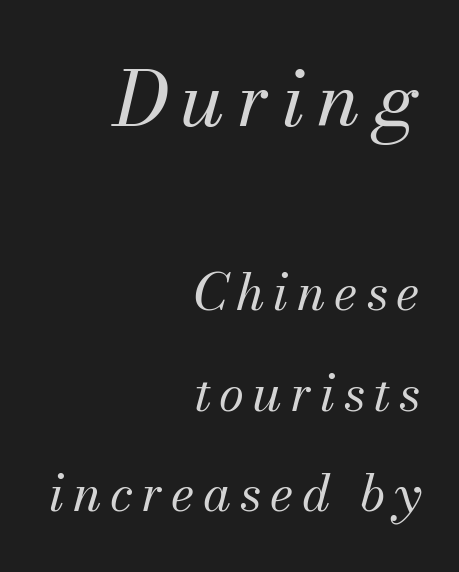
Honestly, the rows look like they've been pulled way apart. Large over small — that's the arrangement of the two blocks here. The letterforms sit at book weight or below. A bare baseline throughout the passage. These lines are rendered in a variable-pitch font.
